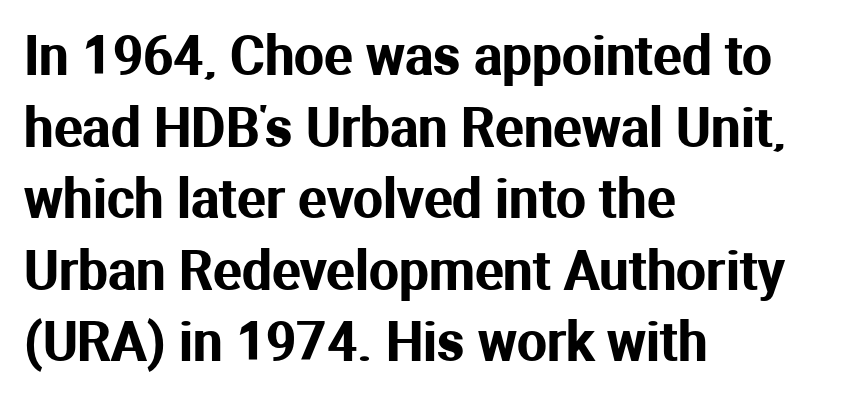
Font category for this specimen: sans-serif. What stands out about the letter spacing? Nothing — it is the standard amount. The vertical gap from one line to the next is medium. Is there any slant? The stems are plumb. Caption: multi-line text, flush left, ragged right.
